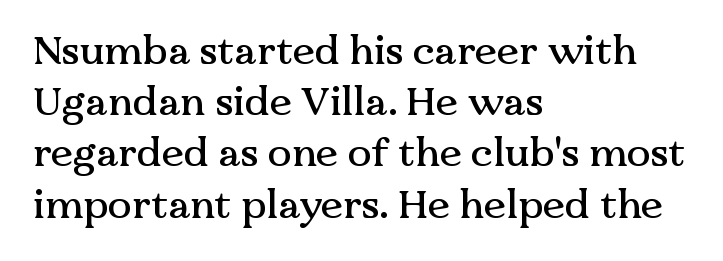
Is the block centered? No — it sits flush against the left margin. Observe the ordinary spacing: letters are neighbours, not strangers. Notice how descenders clear the ascenders below comfortably — that's standard leading. What kind of face is this? One with serifs. Plain, unruled lines of type.
